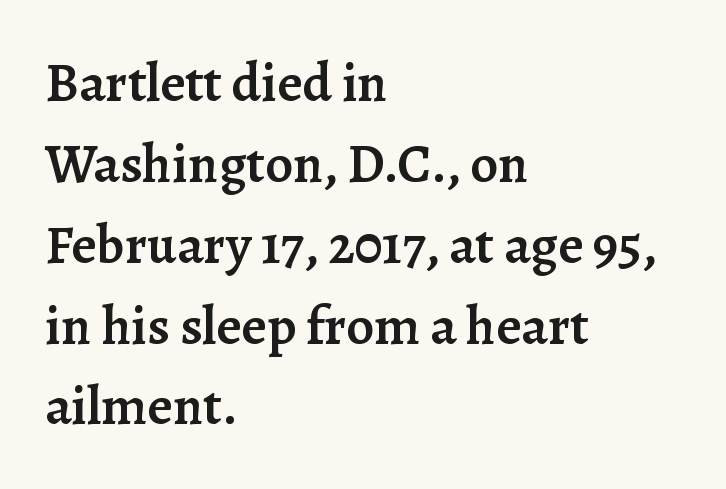
The image shows 55 px semibold serif type, upright; set left-aligned, normal line spacing (1.47x), normal letter spacing, not underlined; low stroke contrast and a medium x-height.
